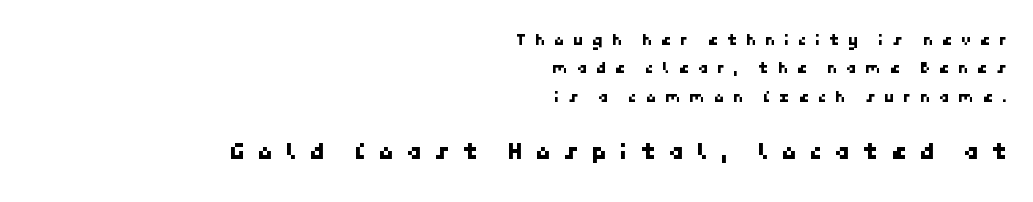
The passage shown has open, widely tracked lettering throughout. The ragged edge is on the left, which tells us the setting is flush right. Does the bottom block carry the larger type? Yes, it does. Evenly set lines give the paragraph a standard silhouette.
